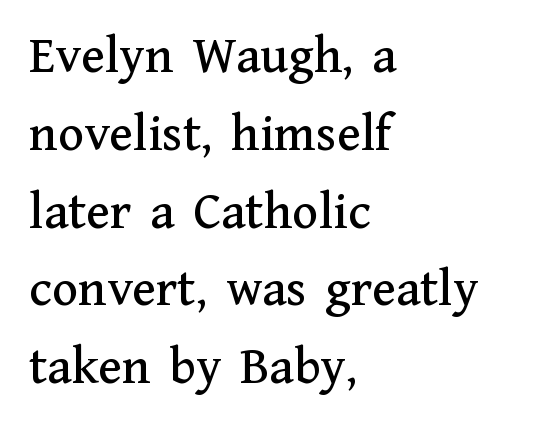
{"serif": "yes", "italic": "no", "width": "normal", "stroke_contrast": "medium", "x_height": "medium", "monospaced": "no", "underline": "no", "align": "left", "line_spacing": "normal", "line_spacing_ratio": 1.44, "letter_spacing": "normal", "letter_spacing_em": 0.0, "glyph_px": 54}
